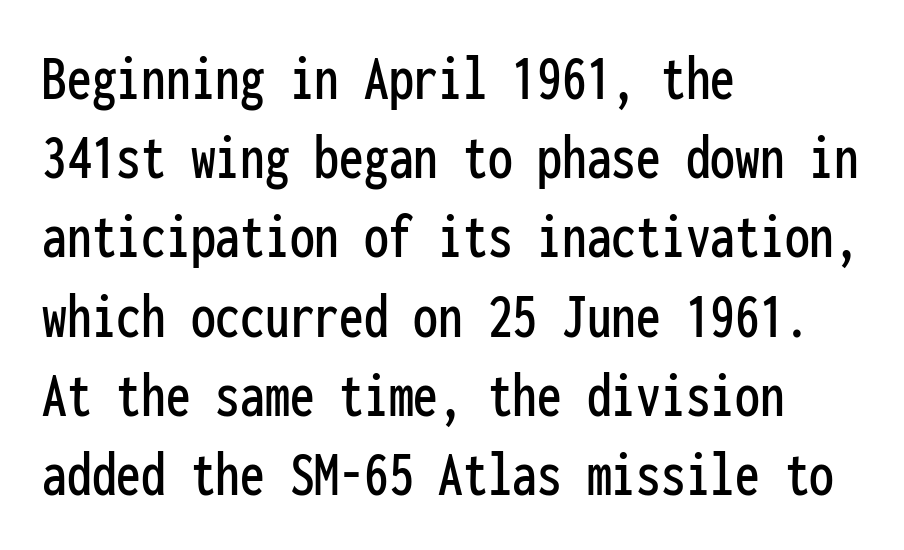
The font family rendered here belongs to the sans-serif group. Is this a fixed-width face? Yes — each glyph sits in an identical cell. Does the lettering tilt? It doesn't — this is upright. Does the copy run flush right? No — it runs flush left. The baseline area is clear. The face used here is rendered with its standard letterfit.
